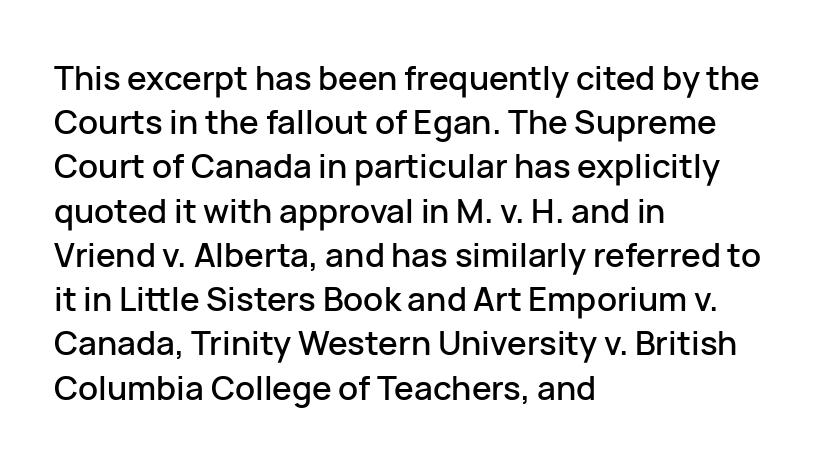
{"serif": "no", "italic": "no", "width": "normal", "stroke_contrast": "low", "x_height": "medium", "monospaced": "no", "underline": "no", "align": "left", "line_spacing": "normal", "line_spacing_ratio": 1.34, "letter_spacing": "normal", "letter_spacing_em": 0.0, "glyph_px": 33}
